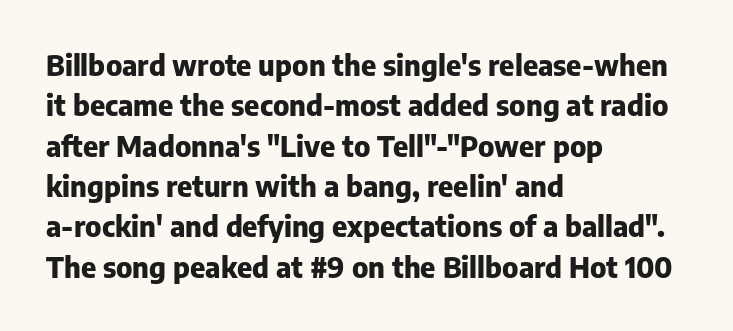
Tall strokes in this sample are plumb rather than angled. Do the characters align in a grid? No, the font is proportional. In terms of leading, this rendering sits right in the middle. Check under the words: just untouched page.
